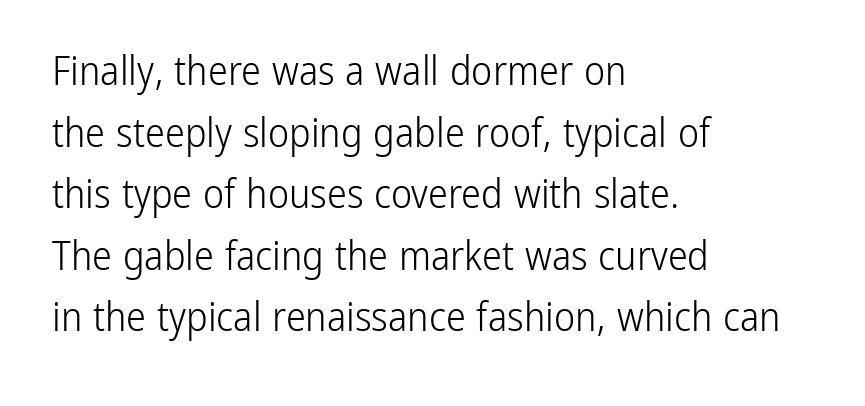
The image shows 40 px light, condensed sans-serif type, upright; set left-aligned, normal line spacing (1.54x), normal letter spacing, not underlined; low stroke contrast and a medium x-height.
